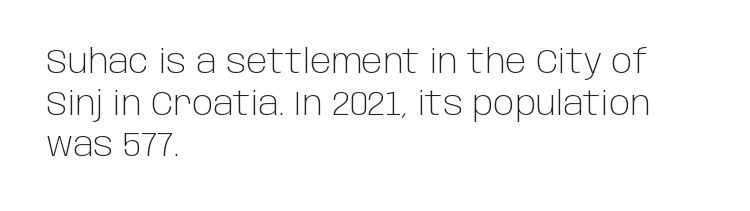
{"serif": "no", "italic": "no", "bold": "no", "weight": "light", "width": "normal", "stroke_contrast": "low", "x_height": "large", "monospaced": "no", "underline": "no", "align": "left", "line_spacing": "normal", "line_spacing_ratio": 1.26, "letter_spacing": "normal", "letter_spacing_em": 0.0, "glyph_px": 33}
